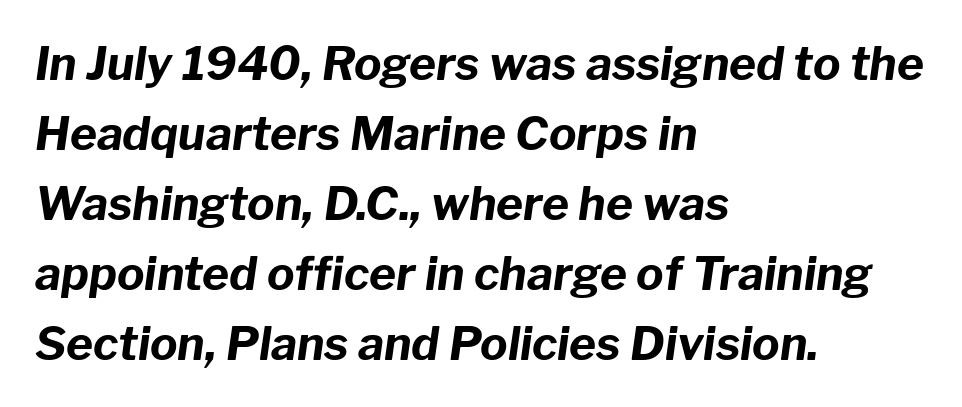
The image shows 46 px bold type, italic (leaning right); set left-aligned, normal line spacing (1.52x), normal letter spacing, not underlined; low stroke contrast and a medium x-height.
